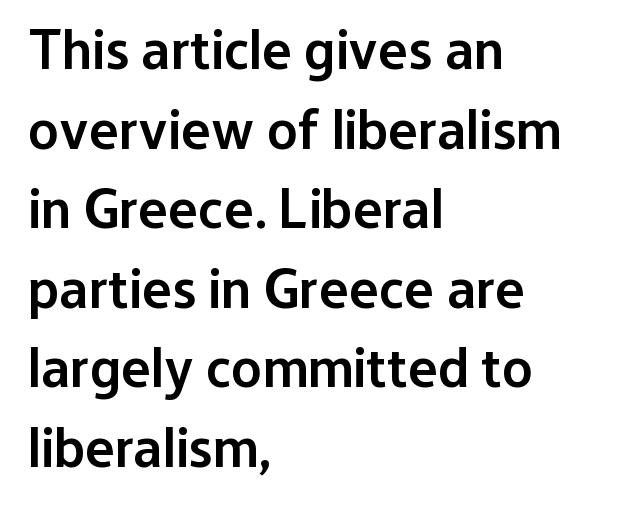
Q: Is the text bold? A: Semi-bold.
Q: Is the text italic (slanted)? A: No, it is upright.
Q: Is the typeface a serif or a sans-serif typeface? A: Sans-serif.
Q: Is the text underlined? A: No.
Q: How is the paragraph aligned? A: Left-aligned.
Q: Is the spacing between letters normal or unusually wide? A: Normal.
Q: Is the spacing between lines tight, normal or loose? A: Normal.
Q: Width (condensed, normal, or wide)? A: Normal.
Q: Stroke contrast? A: Low.
Q: x-height? A: Medium.
Q: Monospaced? A: No.
